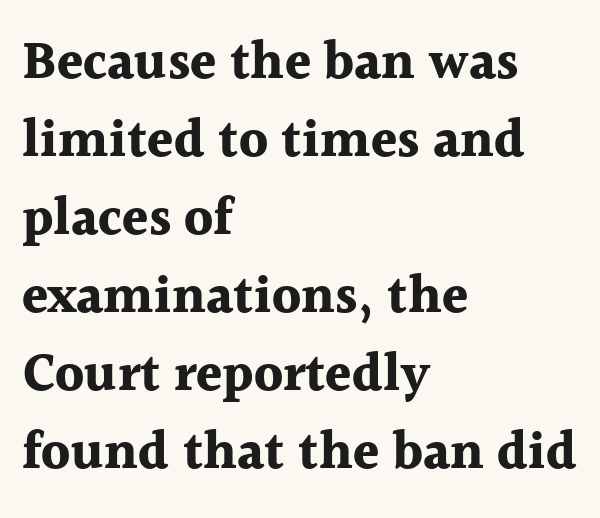
Q: Is the text bold? A: Yes.
Q: Is the text italic (slanted)? A: No, it is upright.
Q: Is the typeface a serif or a sans-serif typeface? A: Serif.
Q: Is the text underlined? A: No.
Q: How is the paragraph aligned? A: Left-aligned.
Q: Is the spacing between letters normal or unusually wide? A: Normal.
Q: Is the spacing between lines tight, normal or loose? A: Normal.
Q: Width (condensed, normal, or wide)? A: Normal.
Q: x-height? A: Medium.
Q: Monospaced? A: No.
